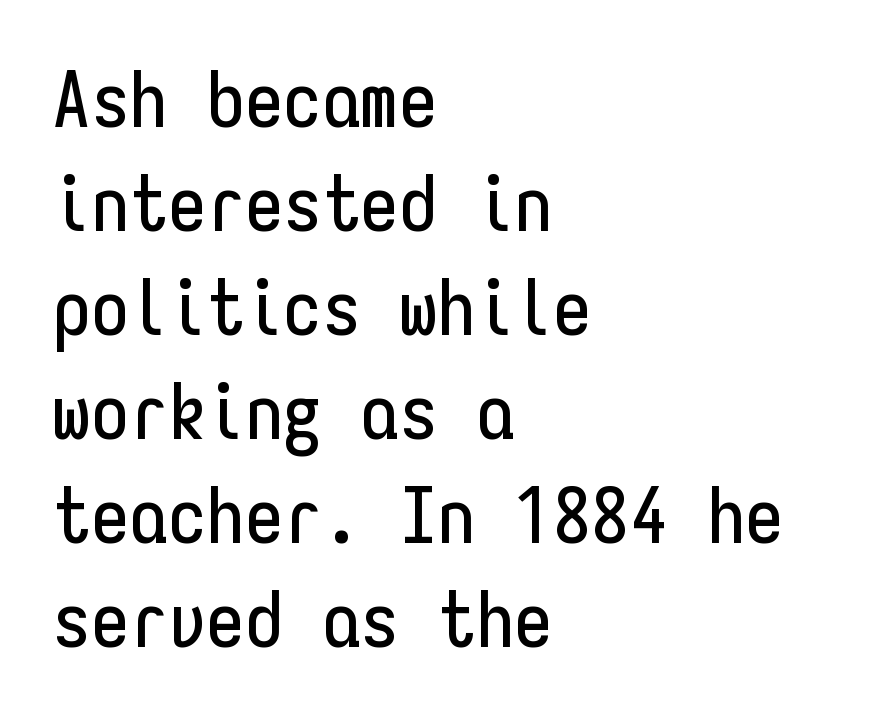
The image shows 77 px condensed sans-serif type, upright, monospaced; set left-aligned, normal line spacing (1.35x), normal letter spacing, not underlined; low stroke contrast and a medium x-height.
